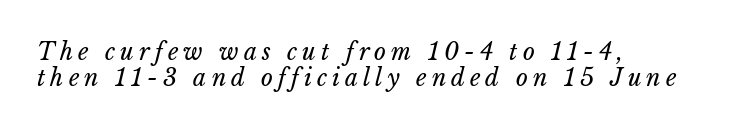
Q: Is the text bold? A: No.
Q: Is the text italic (slanted)? A: Yes, it leans right by about 15 degrees.
Q: Is the text underlined? A: No.
Q: How is the paragraph aligned? A: Left-aligned.
Q: Is the spacing between letters normal or unusually wide? A: Unusually wide.
Q: Is the spacing between lines tight, normal or loose? A: Tight.
